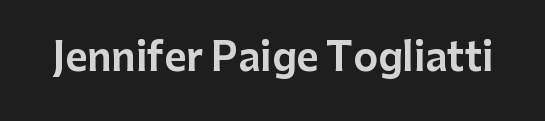
The string is rendered with underlining switched off. Is this a sans? Yes — the strokes have no serifs. Character widths vary here, with narrow letters taking less room than wide ones. Posture: vertical. These lines keep a tight, regular rhythm from letter to letter.
